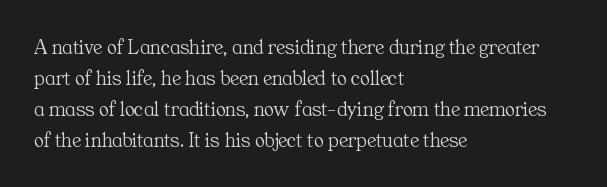
The image shows 21 px text type, upright; set left-aligned, normal line spacing (1.47x), normal letter spacing, not underlined.
